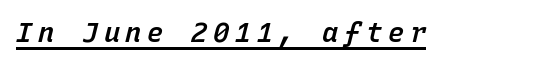
Q: Is the text bold? A: Semi-bold.
Q: Is the text italic (slanted)? A: Yes, it leans right by about 15 degrees.
Q: Is the text underlined? A: Yes.
Q: Is the spacing between letters normal or unusually wide? A: Unusually wide.
